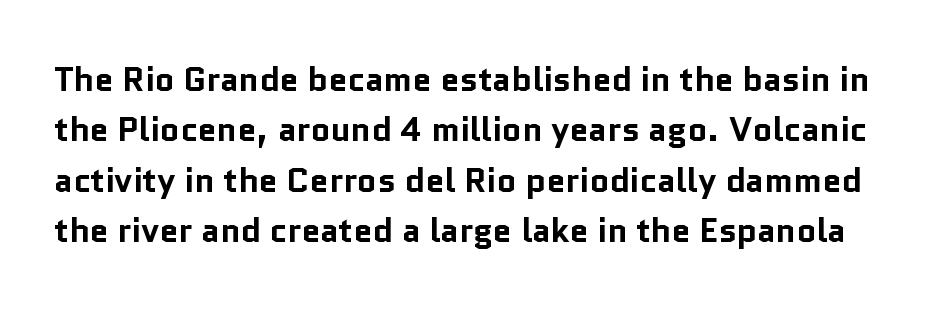
The image shows 34 px bold sans-serif type, upright; set normal line spacing (1.48x), normal letter spacing, not underlined; low stroke contrast and a medium x-height.
